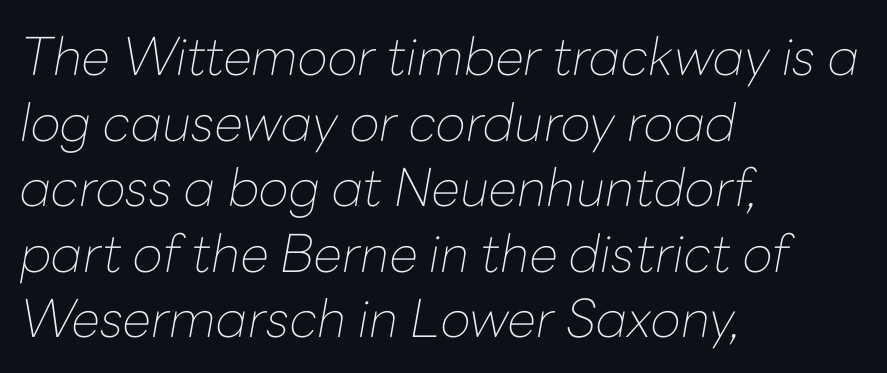
Q: Is the text bold? A: No.
Q: Is the text italic (slanted)? A: Yes, it leans right by about 10 degrees.
Q: Is the text underlined? A: No.
Q: How is the paragraph aligned? A: Left-aligned.
Q: Is the spacing between letters normal or unusually wide? A: Normal.
Q: Is the spacing between lines tight, normal or loose? A: Normal.
Q: Width (condensed, normal, or wide)? A: Normal.
Q: Stroke contrast? A: Low.
Q: x-height? A: Medium.
Q: Monospaced? A: No.
